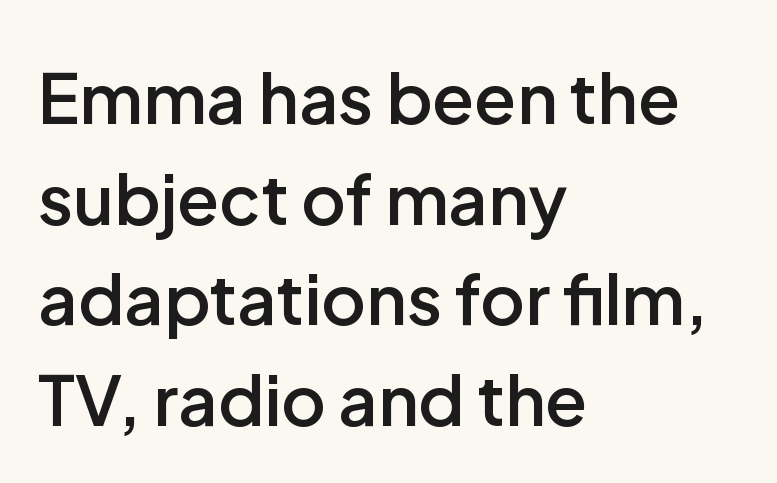
Q: Is the text bold? A: Semi-bold.
Q: Is the text italic (slanted)? A: No, it is upright.
Q: Is the typeface a serif or a sans-serif typeface? A: Sans-serif.
Q: Is the text underlined? A: No.
Q: How is the paragraph aligned? A: Left-aligned.
Q: Is the spacing between letters normal or unusually wide? A: Normal.
Q: Is the spacing between lines tight, normal or loose? A: Normal.
Q: Width (condensed, normal, or wide)? A: Normal.
Q: Stroke contrast? A: Low.
Q: x-height? A: Medium.
Q: Monospaced? A: No.
